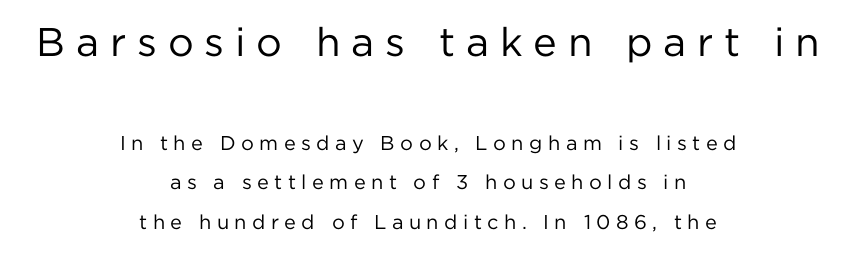
Q: Is the text bold? A: No.
Q: Is the text italic (slanted)? A: No, it is upright.
Q: Is the typeface a serif or a sans-serif typeface? A: Sans-serif.
Q: Is the text underlined? A: No.
Q: How is the paragraph aligned? A: Centered.
Q: Is the spacing between letters normal or unusually wide? A: Unusually wide.
Q: Is the spacing between lines tight, normal or loose? A: Loose.
Q: Which block of text is set in a larger size, the first (top) or the second (bottom)? A: The first (top) one.
Q: Width (condensed, normal, or wide)? A: Normal.
Q: Stroke contrast? A: Low.
Q: x-height? A: Medium.
Q: Monospaced? A: No.
